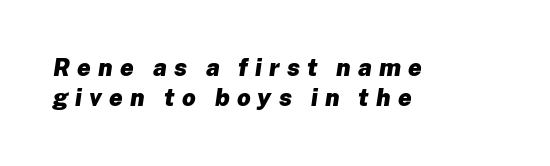
The image shows 24 px bold type, italic (leaning right); set left-aligned, normal line spacing (1.26x), unusually wide letter spacing (+0.3 em), not underlined.
